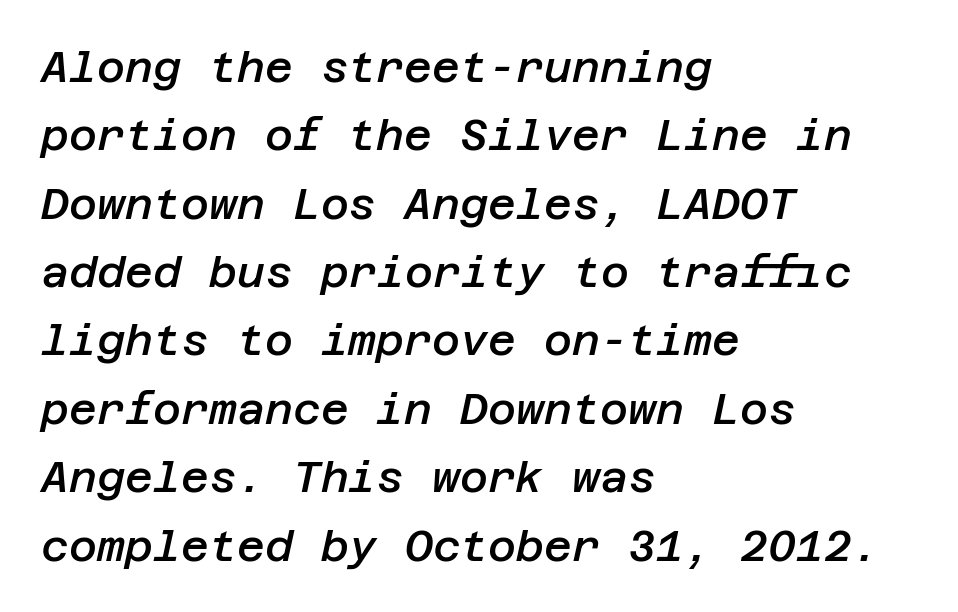
{"italic": "yes", "lean": "right", "slant_degrees": 12, "bold": "semi", "weight": "semibold", "width": "normal", "stroke_contrast": "low", "x_height": "large", "underline": "no", "align": "left", "line_spacing": "normal", "line_spacing_ratio": 1.59, "letter_spacing": "normal", "letter_spacing_em": 0.0, "glyph_px": 43}
